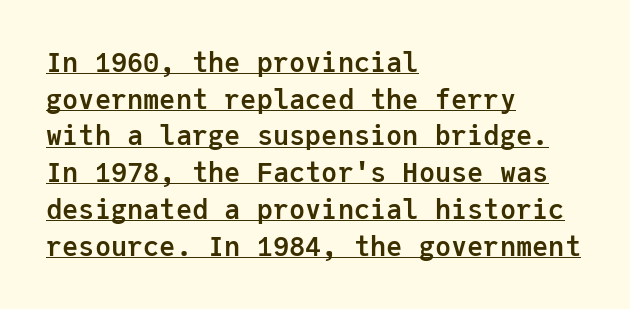
Does a line run under the words? Yes, clearly. Set as a true bold cut, around the 700 mark. The space between consecutive lines is moderate. The letters stand straight up with perfectly vertical stems. Every row of glyphs begins at an identical x-position on the left.
